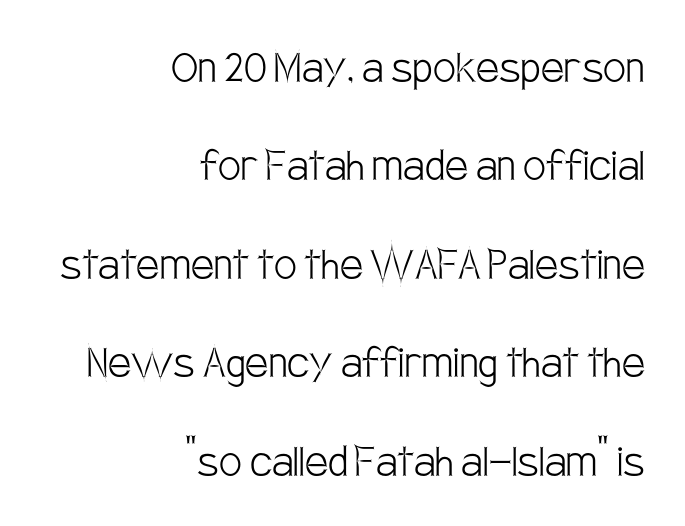
The face used here is proportionally spaced, like ordinary book or web type. Horizontally, the lines are justified to the trailing edge only. Any mark beneath the type? The region is blank. The weight would be labelled regular, book, light, or lighter still.
